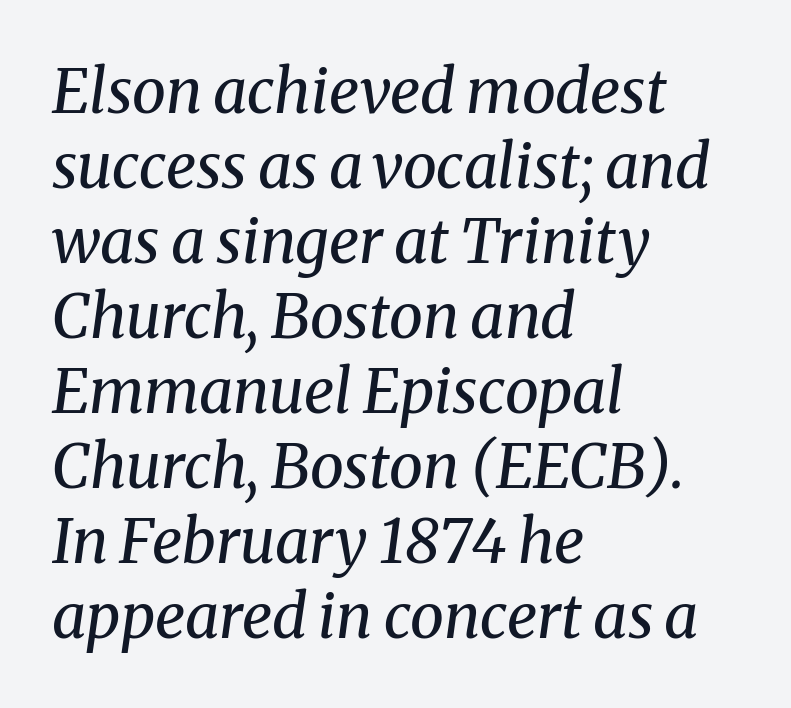
Q: Is the text bold? A: No.
Q: Is the text italic (slanted)? A: Yes, it leans right by about 8 degrees.
Q: Is the typeface a serif or a sans-serif typeface? A: Serif.
Q: Is the text underlined? A: No.
Q: How is the paragraph aligned? A: Left-aligned.
Q: Is the spacing between letters normal or unusually wide? A: Normal.
Q: Width (condensed, normal, or wide)? A: Normal.
Q: Stroke contrast? A: Medium.
Q: x-height? A: Medium.
Q: Monospaced? A: No.
